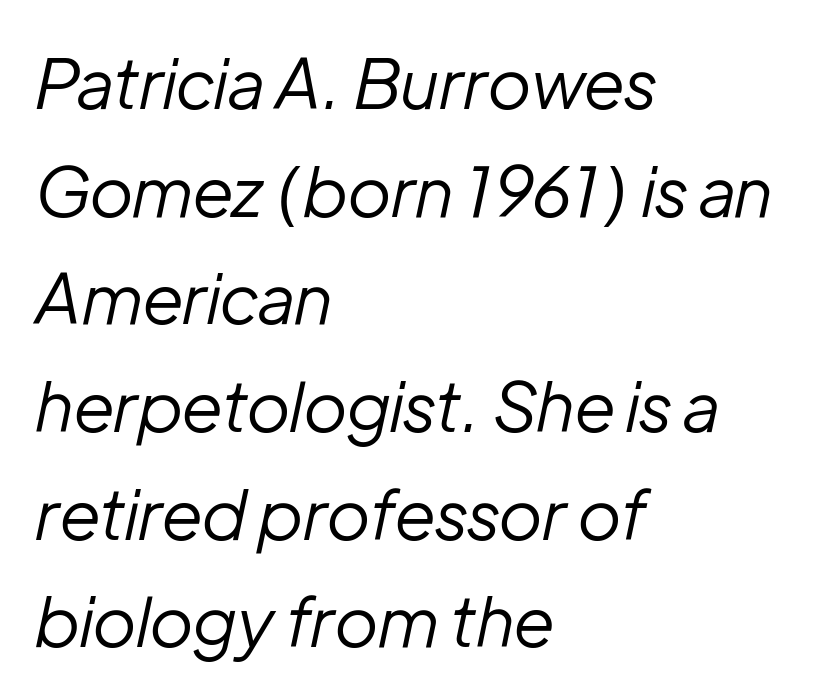
The tracking reads as untouched default to a designer's eye. There's an unmistakable incline to the writing here. A bare baseline throughout the passage. A typesetter would call this proportional, since set widths differ per character. Is the block centered? No — it sits flush against the left margin.
